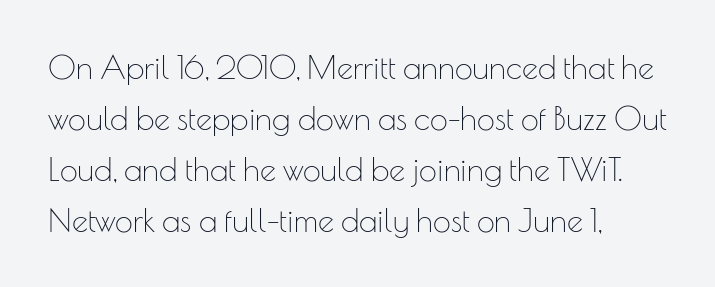
The text block is weighted toward the left margin, trailing off unevenly rightward. Is this a heavy cut? Hardly; it is regular or lighter. Honestly, the row spacing looks completely unremarkable. Observe the ordinary spacing: letters are neighbours, not strangers.
